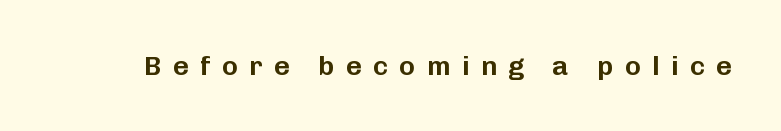
The image shows 27 px text type, upright; set unusually wide letter spacing (+0.42 em), not underlined.
